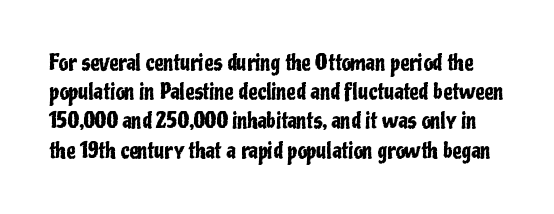
Tracking here is standard; glyphs follow each other at the usual distance. Only glyphs here, with clear space below each row. Regarding leading, the lines here are spaced in the standard way. The type sits square on the baseline with zero lean.
